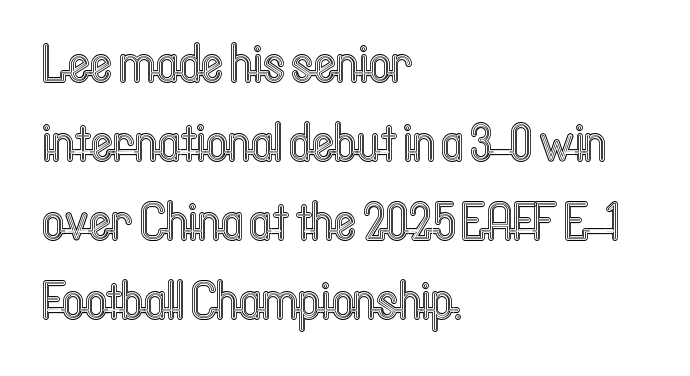
Spacing verdict: proportional, widths tailored to each character. Descenders hang freely into open space. A typesetter would call this leading conventional body-copy spacing. Notice how the stems are strictly vertical — no italics here. The face used here is rendered with its standard letterfit.
